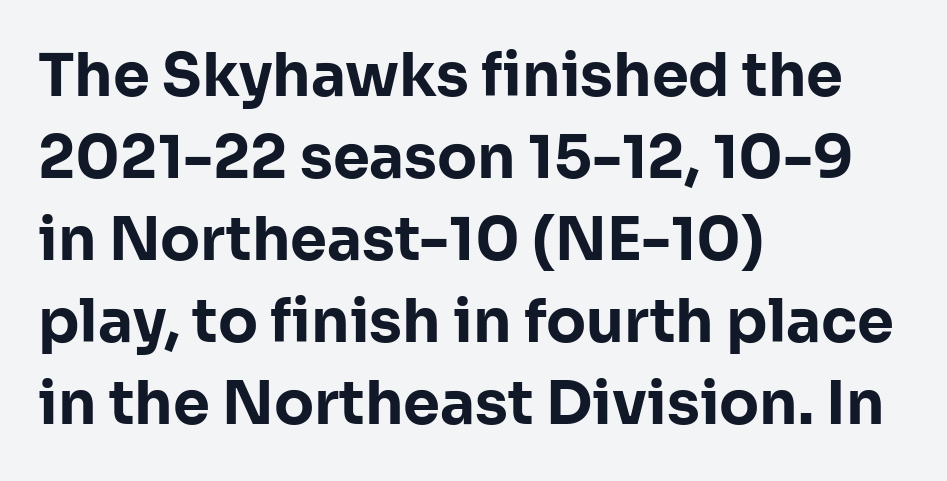
The letters stand straight up with perfectly vertical stems. Does extra space separate the letters? No, they use regular spacing. Plenty of ink on the page — the face is bold. Typographically, this falls in the sans-serif category.
